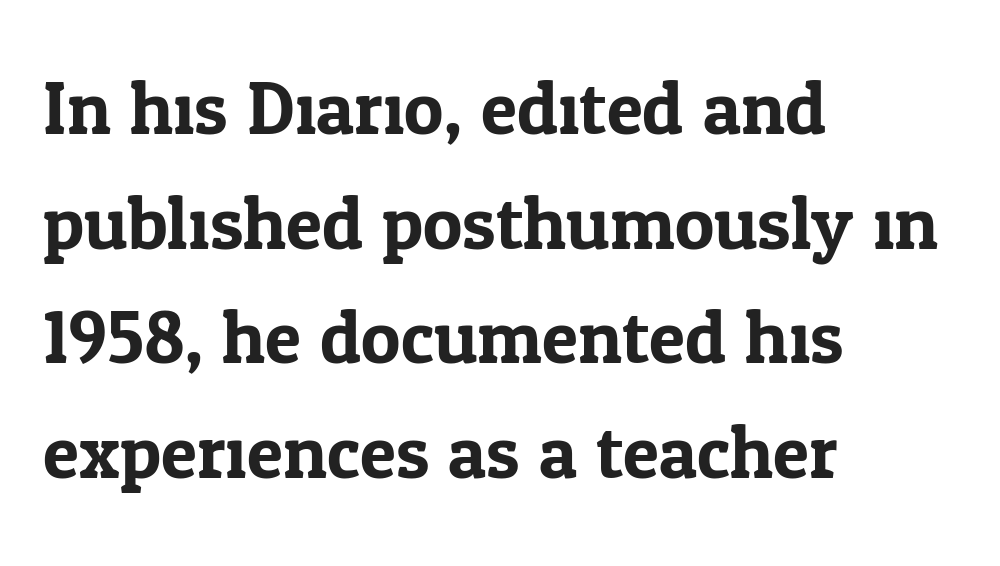
The image shows 74 px serif type, upright; set left-aligned, normal line spacing (1.55x), normal letter spacing, not underlined; low stroke contrast and a medium x-height.
